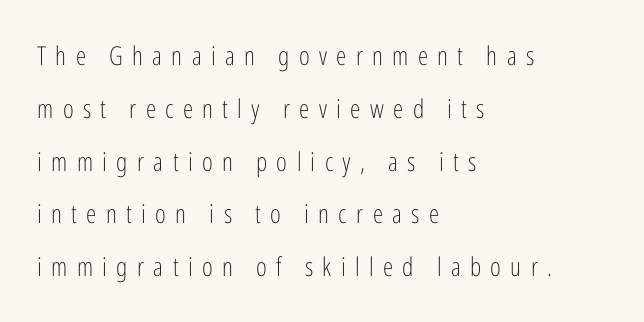
Q: Is the text bold? A: No.
Q: Is the text italic (slanted)? A: No, it is upright.
Q: Is the text underlined? A: No.
Q: How is the paragraph aligned? A: Left-aligned.
Q: Is the spacing between letters normal or unusually wide? A: Unusually wide.
Q: Is the spacing between lines tight, normal or loose? A: Loose.
